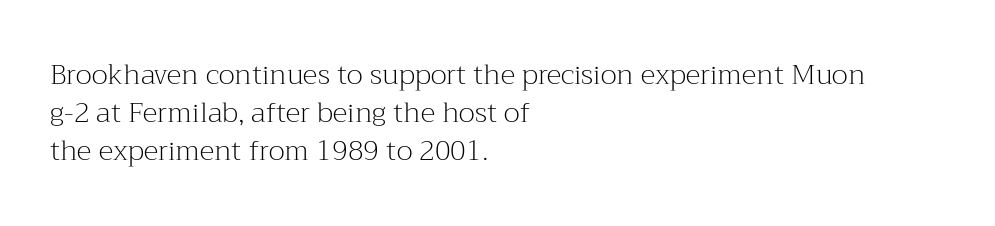
The image shows 28 px light serif type, upright; set left-aligned, normal line spacing (1.36x), normal letter spacing, not underlined; medium stroke contrast and a medium x-height.
